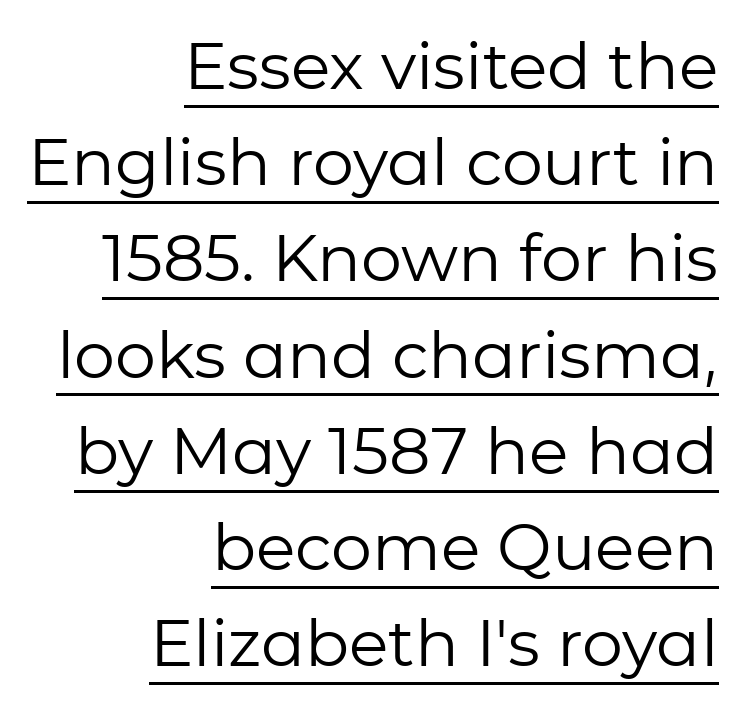
This sample keeps an unexceptional amount of space between lines. Compared with undecorated copy, this sample adds a rule below the words. This sample uses plain, unmodified letter spacing. The typesetter chose a ragged-left arrangement here. The weight tops out at a normal text grade.
